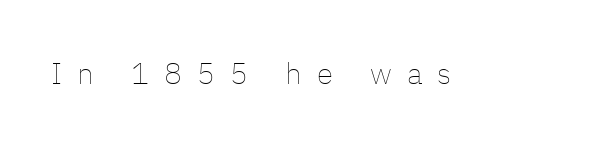
{"italic": "no", "bold": "no", "weight": "thin", "width": "normal", "stroke_contrast": "low", "x_height": "medium", "monospaced": "no", "underline": "no", "letter_spacing": "wide", "letter_spacing_em": 0.5, "glyph_px": 30}
